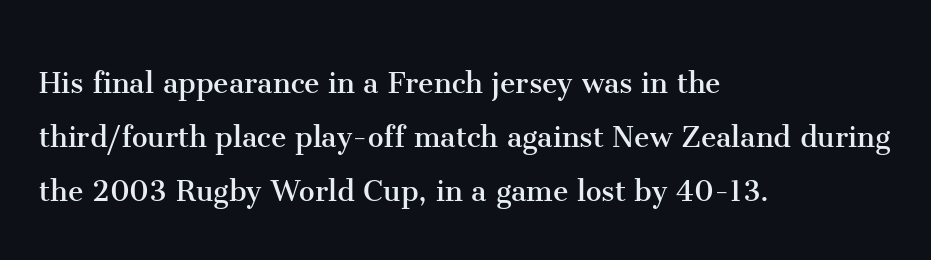
Q: Is the text bold? A: No.
Q: Is the text italic (slanted)? A: No, it is upright.
Q: Is the typeface a serif or a sans-serif typeface? A: Serif.
Q: Is the text underlined? A: No.
Q: How is the paragraph aligned? A: Left-aligned.
Q: Is the spacing between letters normal or unusually wide? A: Normal.
Q: Is the spacing between lines tight, normal or loose? A: Normal.
Q: Width (condensed, normal, or wide)? A: Normal.
Q: Stroke contrast? A: Medium.
Q: x-height? A: Medium.
Q: Monospaced? A: No.
